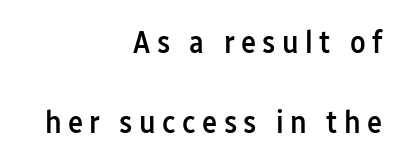
Anything drawn beneath the words? Only blank space. Rendered with straight, roman letterforms. The paragraph shown leans on its right margin. Look at the tracking — it's clearly loosened, letters drifting apart.
